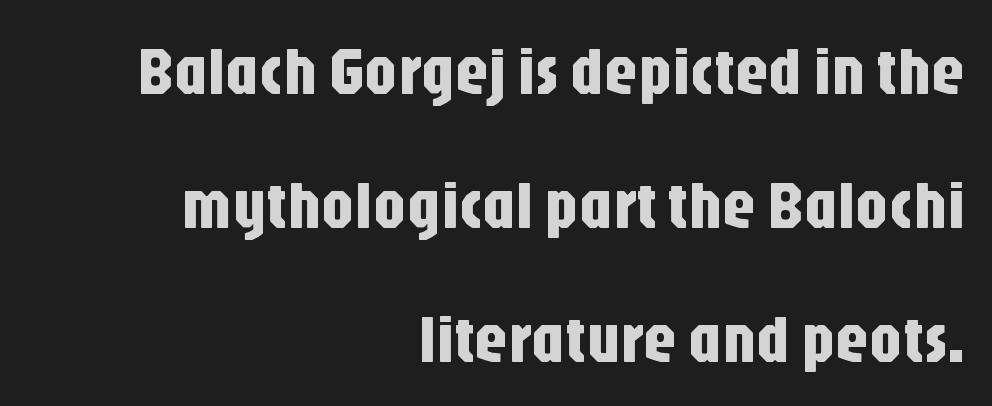
The image shows 67 px condensed sans-serif type, upright; set right-aligned, loose line spacing (2.0x), normal letter spacing, not underlined; low stroke contrast and a large x-height.
